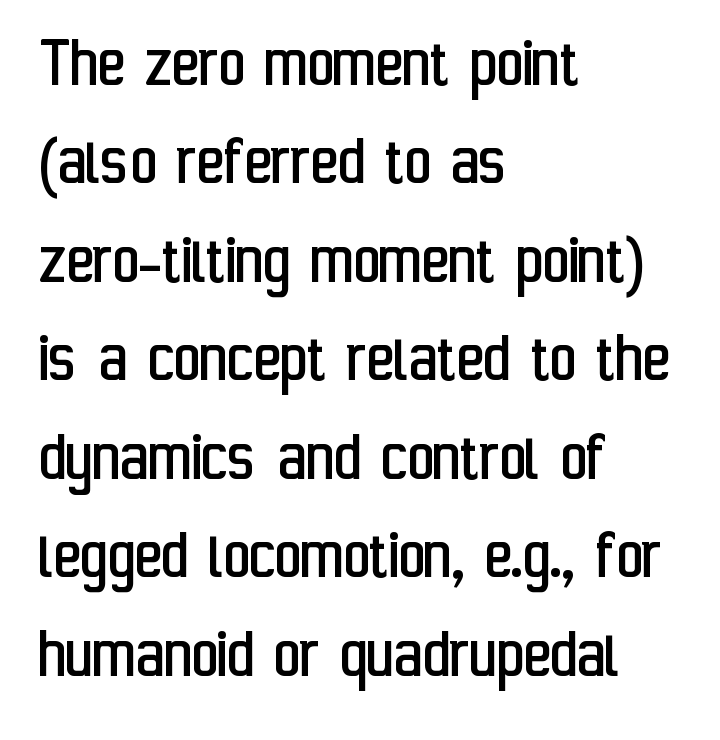
Q: Is the text bold? A: No.
Q: Is the text italic (slanted)? A: No, it is upright.
Q: Is the typeface a serif or a sans-serif typeface? A: Sans-serif.
Q: Is the text underlined? A: No.
Q: How is the paragraph aligned? A: Left-aligned.
Q: Is the spacing between letters normal or unusually wide? A: Normal.
Q: Is the spacing between lines tight, normal or loose? A: Normal.
Q: Width (condensed, normal, or wide)? A: Condensed.
Q: Stroke contrast? A: Low.
Q: x-height? A: Medium.
Q: Monospaced? A: No.
